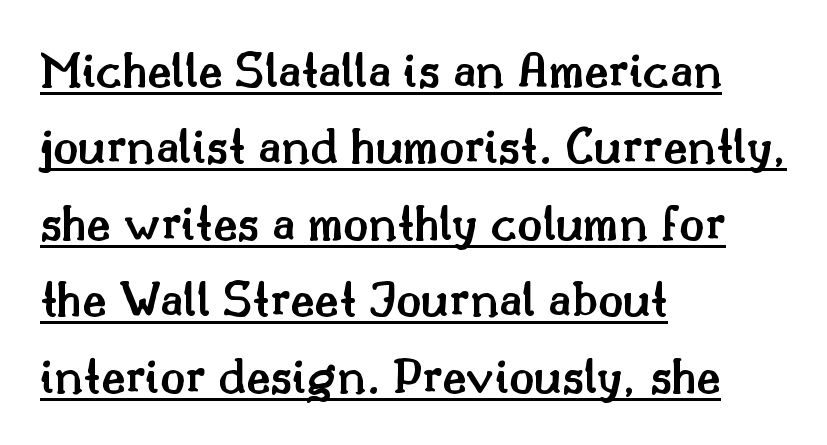
The image shows 52 px semibold serif type, upright; set left-aligned, normal line spacing (1.47x), normal letter spacing, underlined; medium stroke contrast and a small x-height.
